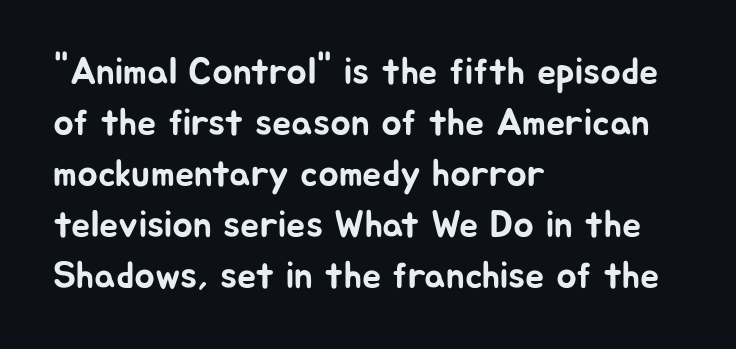
The image shows 38 px sans-serif type, upright; set left-aligned, normal line spacing (1.34x), normal letter spacing, not underlined; low stroke contrast and a medium x-height.
